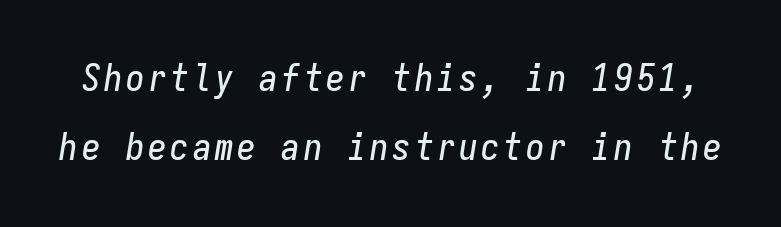
Q: Is the text italic (slanted)? A: Yes, it leans right by about 9 degrees.
Q: Is the text underlined? A: No.
Q: Width (condensed, normal, or wide)? A: Condensed.
Q: Stroke contrast? A: Low.
Q: x-height? A: Medium.
Q: Monospaced? A: Yes.
